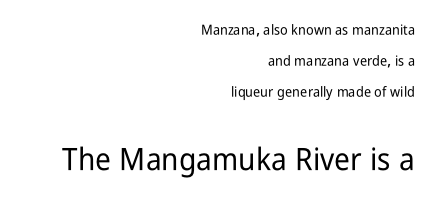
{"serif": "no", "italic": "no", "width": "condensed", "stroke_contrast": "low", "x_height": "medium", "monospaced": "no", "underline": "no", "align": "right", "line_spacing": "loose", "line_spacing_ratio": 2.21, "letter_spacing": "normal", "letter_spacing_em": 0.0, "larger_block": "second", "size_ratio": 2.21, "glyph_px": 31}
